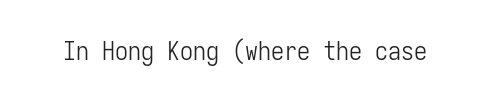
A roman cut, with each character standing at attention. Decoration check: the copy has no underline. The gaps between neighbouring characters are ordinary and unremarkable. Bold? No — there's no thickening of the strokes.
